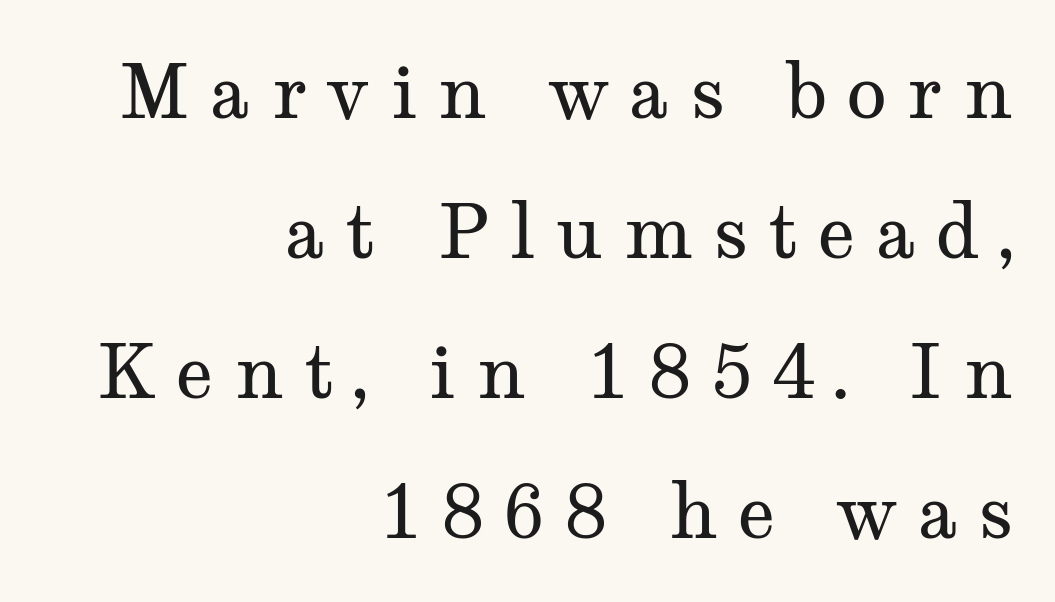
The image shows 74 px regular-weight, wide serif type, upright; set right-aligned, line spacing 1.89x, unusually wide letter spacing (+0.27 em), not underlined; medium stroke contrast and a medium x-height.
